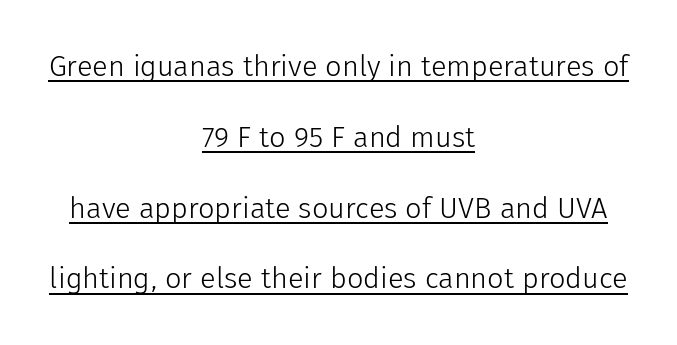
The image shows 29 px light sans-serif type, upright; set centered, loose line spacing (2.44x), normal letter spacing, underlined; low stroke contrast and a medium x-height.
